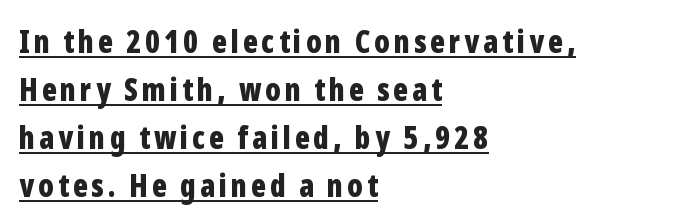
The image shows 31 px bold, condensed sans-serif type, upright; set left-aligned, normal line spacing (1.55x), underlined; low stroke contrast and a medium x-height.
